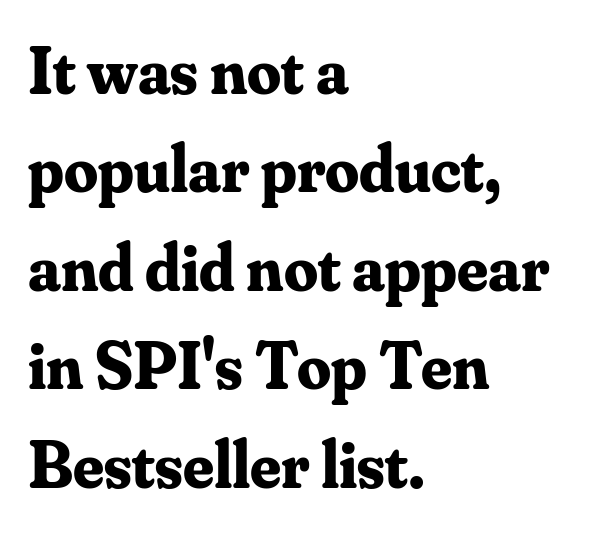
{"serif": "yes", "italic": "no", "bold": "yes", "weight": "bold", "width": "normal", "stroke_contrast": "medium", "x_height": "small", "monospaced": "no", "underline": "no", "align": "left", "line_spacing": "normal", "line_spacing_ratio": 1.47, "letter_spacing": "normal", "letter_spacing_em": 0.0, "glyph_px": 67}
